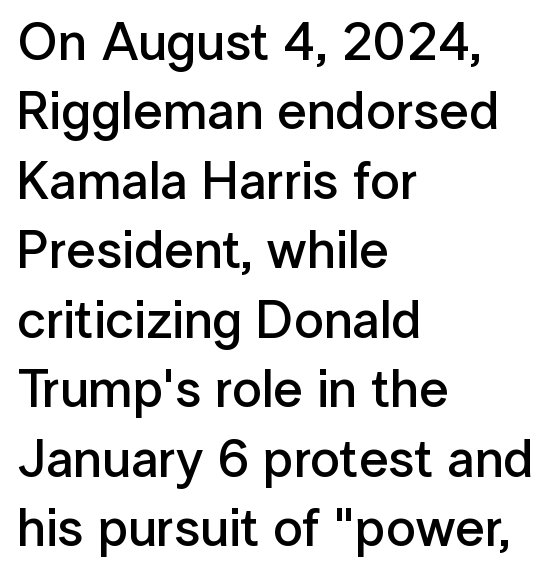
The typesetter chose a ragged-right arrangement here. Look at the bottom of the vertical strokes: they stop flat, with no serifs. Line spacing here is normal. Every letter is mildly thick-stroked: semibold rather than bold. Think of a printed novel: that variable character pitch is what you see here. The letters sit at their default tracking, neither squeezed nor spread.
